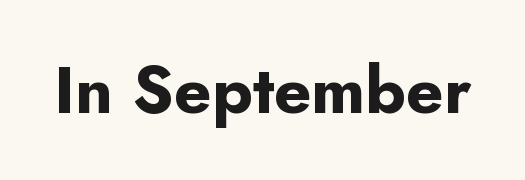
{"serif": "no", "italic": "no", "bold": "yes", "weight": "bold", "width": "normal", "stroke_contrast": "low", "x_height": "small", "monospaced": "no", "underline": "no", "letter_spacing": "normal", "letter_spacing_em": 0.0, "glyph_px": 66}
